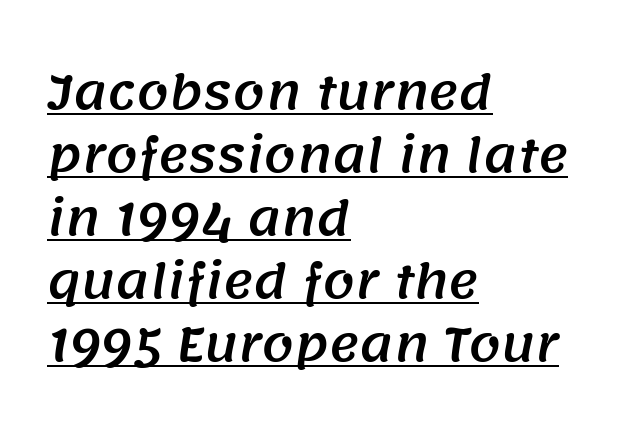
The image shows 46 px sans-serif type; set left-aligned, normal line spacing (1.37x), normal letter spacing, underlined; medium stroke contrast and a large x-height.
